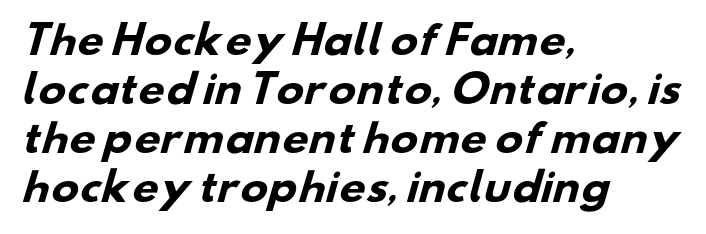
{"serif": "no", "bold": "yes", "weight": "heavy", "width": "wide", "stroke_contrast": "low", "x_height": "small", "monospaced": "no", "underline": "no", "align": "left", "line_spacing": "normal", "line_spacing_ratio": 1.32, "letter_spacing": "normal", "letter_spacing_em": 0.0, "glyph_px": 37}
